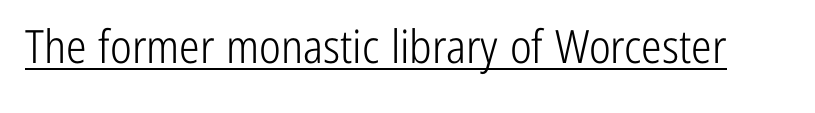
{"serif": "no", "italic": "no", "bold": "no", "weight": "light", "width": "condensed", "stroke_contrast": "low", "x_height": "medium", "monospaced": "no", "underline": "yes", "letter_spacing": "normal", "letter_spacing_em": 0.0, "glyph_px": 46}
